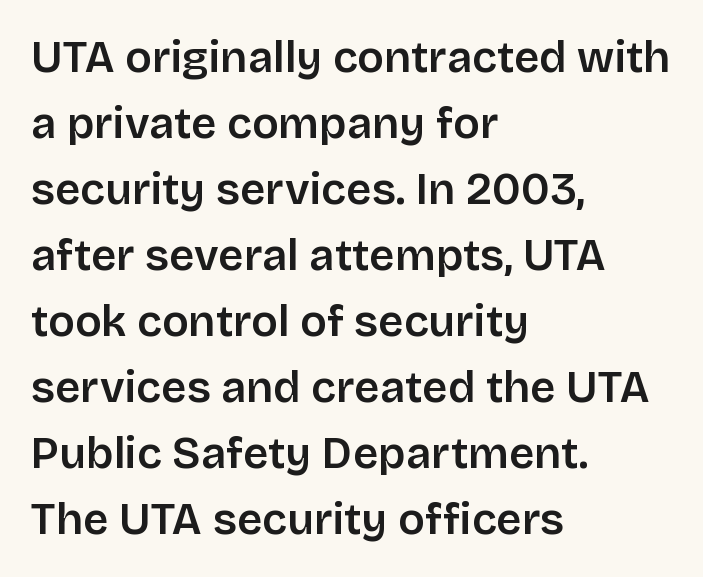
The image shows 44 px semibold sans-serif type, upright; set left-aligned, normal line spacing (1.5x), normal letter spacing, not underlined; low stroke contrast and a large x-height.
